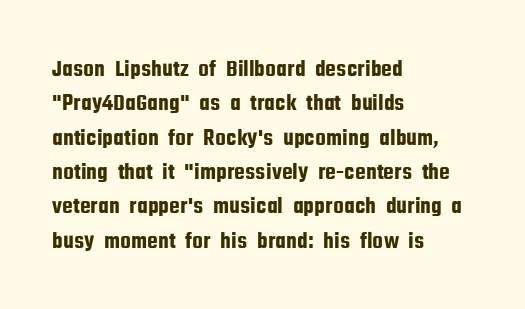
Q: Is the text italic (slanted)? A: No, it is upright.
Q: Is the text underlined? A: No.
Q: How is the paragraph aligned? A: Left-aligned.
Q: Is the spacing between letters normal or unusually wide? A: Normal.
Q: Is the spacing between lines tight, normal or loose? A: Normal.
